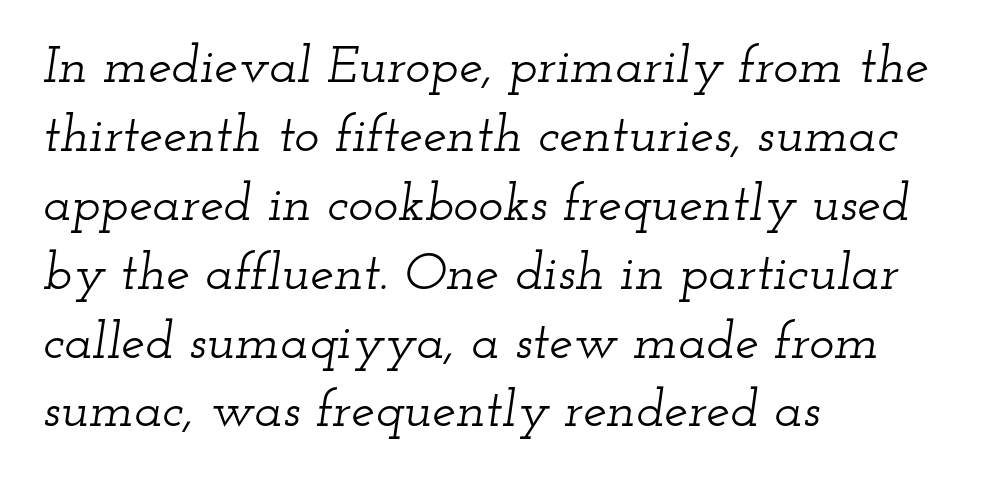
Look at the bottom of the vertical strokes: they flare into serifs here. You could call the tracking neutral — neither tight nor loose. The foot of each line stays bare and open. Reading down the block, your eye returns to a fixed left position each line. One glance says typical: line gaps are just what's usual. Posture: slanted.
